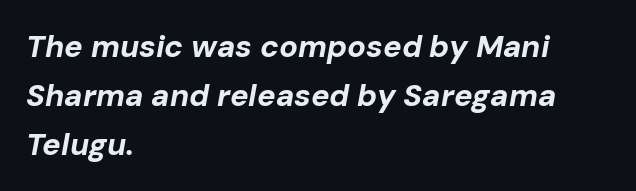
The image shows 31 px bold type, italic (leaning right); set left-aligned, normal line spacing (1.58x), normal letter spacing, not underlined; low stroke contrast and a medium x-height.
